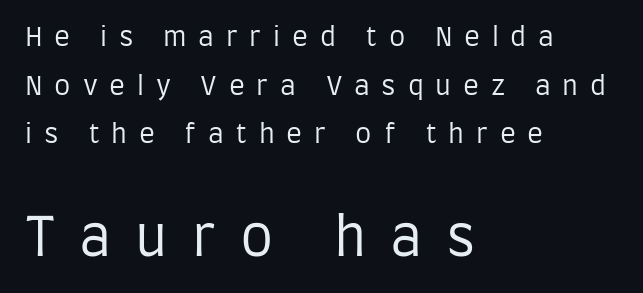
Rendered with straight, roman letterforms. Examine the stroke ends and you'll find no serifs. Is the lower block the larger one? Yes — the lower block carries the bigger type. This sample is left-justified, so line endings fall wherever the words run out.
